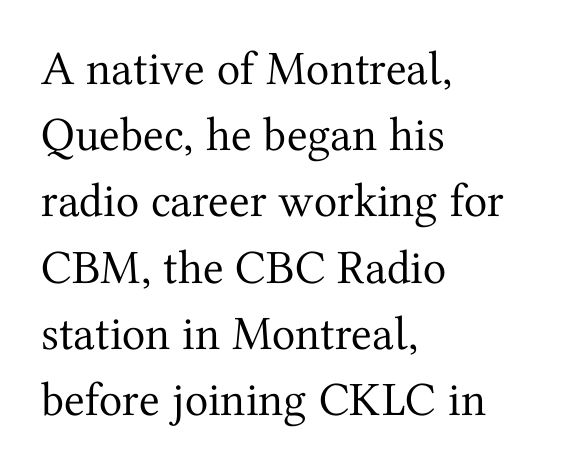
{"serif": "yes", "italic": "no", "bold": "no", "weight": "regular", "width": "normal", "stroke_contrast": "medium", "x_height": "medium", "monospaced": "no", "underline": "no", "align": "left", "line_spacing": "normal", "line_spacing_ratio": 1.38, "letter_spacing": "normal", "letter_spacing_em": 0.0, "glyph_px": 48}
